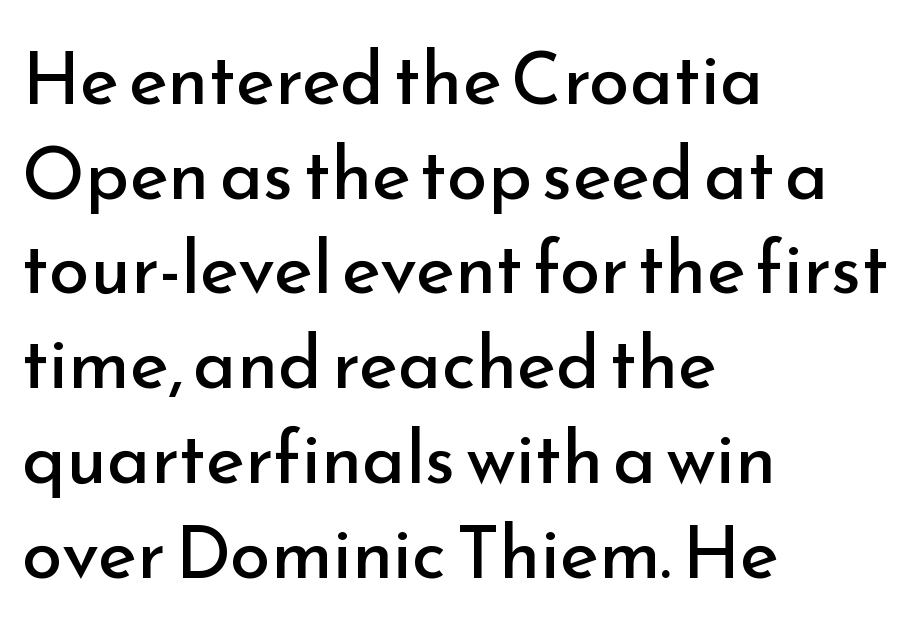
{"serif": "no", "italic": "no", "bold": "no", "weight": "regular", "width": "normal", "stroke_contrast": "low", "x_height": "small", "monospaced": "no", "underline": "no", "align": "left", "line_spacing": "normal", "line_spacing_ratio": 1.28, "letter_spacing": "normal", "letter_spacing_em": 0.0, "glyph_px": 74}
